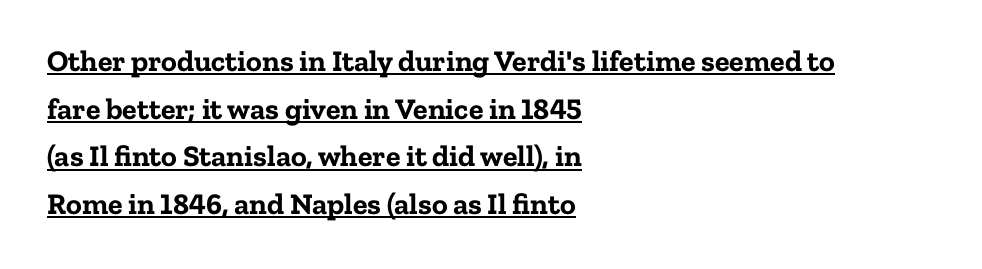
{"serif": "yes", "italic": "no", "bold": "yes", "weight": "bold", "width": "normal", "stroke_contrast": "low", "x_height": "medium", "monospaced": "no", "underline": "yes", "align": "left", "line_spacing": "normal", "line_spacing_ratio": 1.59, "letter_spacing": "normal", "letter_spacing_em": 0.0, "glyph_px": 30}
